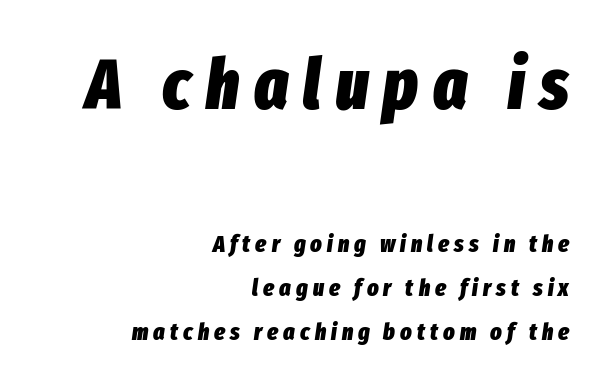
{"italic": "yes", "lean": "right", "slant_degrees": 8, "bold": "yes", "weight": "heavy", "width": "condensed", "stroke_contrast": "low", "x_height": "medium", "monospaced": "no", "underline": "no", "align": "right", "line_spacing_ratio": 1.83, "letter_spacing": "wide", "letter_spacing_em": 0.21, "larger_block": "first", "size_ratio": 2.96, "glyph_px": 71}
